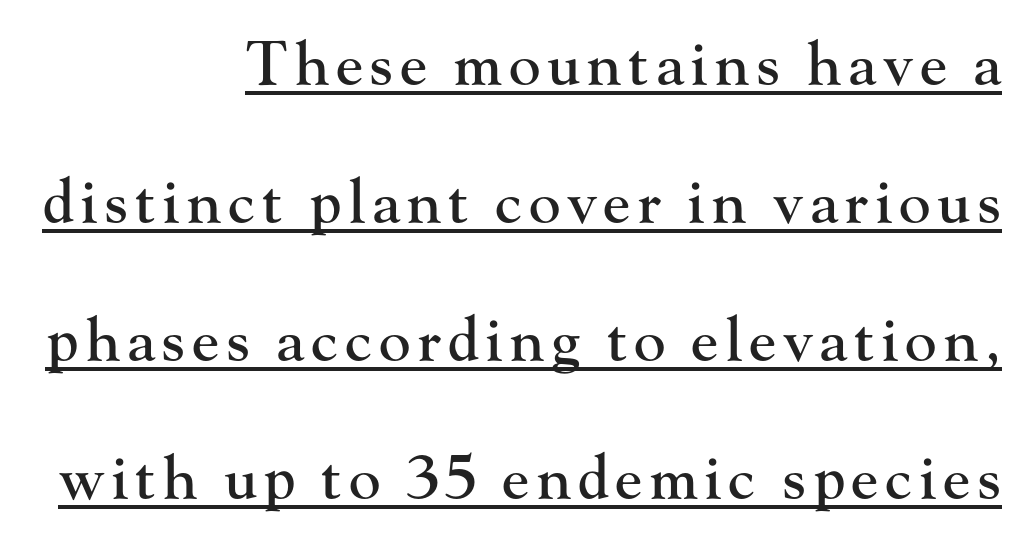
Q: Is the text italic (slanted)? A: No, it is upright.
Q: Is the typeface a serif or a sans-serif typeface? A: Serif.
Q: Is the text underlined? A: Yes.
Q: How is the paragraph aligned? A: Right-aligned.
Q: Is the spacing between lines tight, normal or loose? A: Loose.
Q: Width (condensed, normal, or wide)? A: Normal.
Q: Stroke contrast? A: High.
Q: x-height? A: Small.
Q: Monospaced? A: No.
